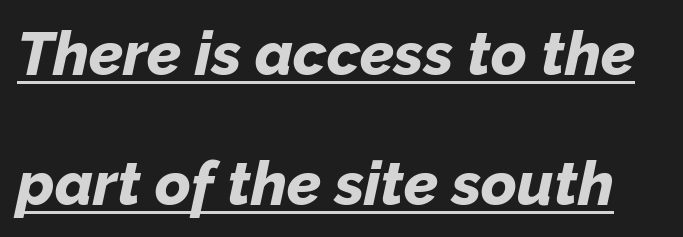
Italic: yes, the glyphs are oblique. Compared with undecorated copy, this sample adds a rule below the words. Its strokes are broad and dark, the hallmark of bold type. Default kerning and tracking; the words read as compact shapes. You could fit nearly another row in the gap between these rows.
